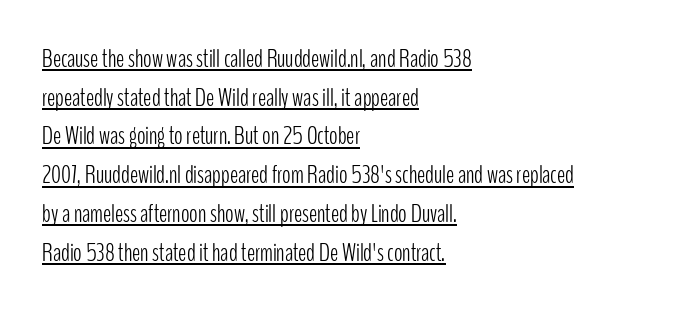
The image shows 25 px text type, upright; set left-aligned, normal line spacing (1.55x), normal letter spacing, underlined.
